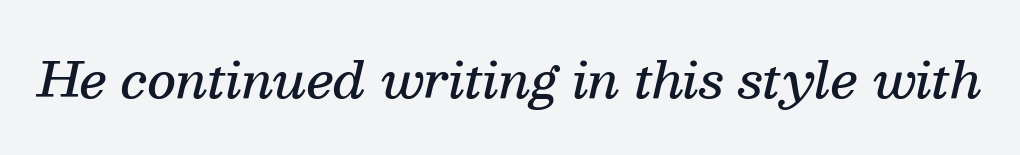
The image shows 49 px semibold serif type, italic (leaning right); set normal letter spacing, not underlined; medium stroke contrast and a medium x-height.
